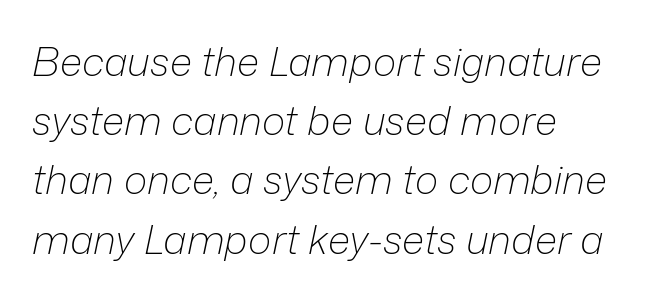
{"italic": "yes", "lean": "right", "slant_degrees": 12, "bold": "no", "weight": "light", "width": "normal", "stroke_contrast": "low", "x_height": "medium", "monospaced": "no", "underline": "no", "align": "left", "line_spacing": "normal", "line_spacing_ratio": 1.48, "letter_spacing": "normal", "letter_spacing_em": 0.0, "glyph_px": 40}
